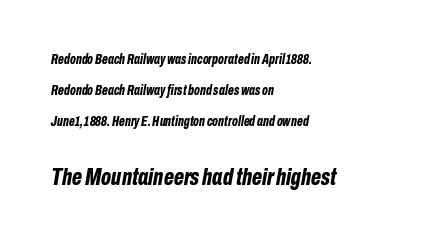
{"italic": "yes", "lean": "right", "slant_degrees": 10, "bold": "yes", "underline": "no", "align": "left", "line_spacing": "loose", "line_spacing_ratio": 2.21, "letter_spacing": "normal", "letter_spacing_em": 0.0, "larger_block": "second", "size_ratio": 1.71, "glyph_px": 24}
